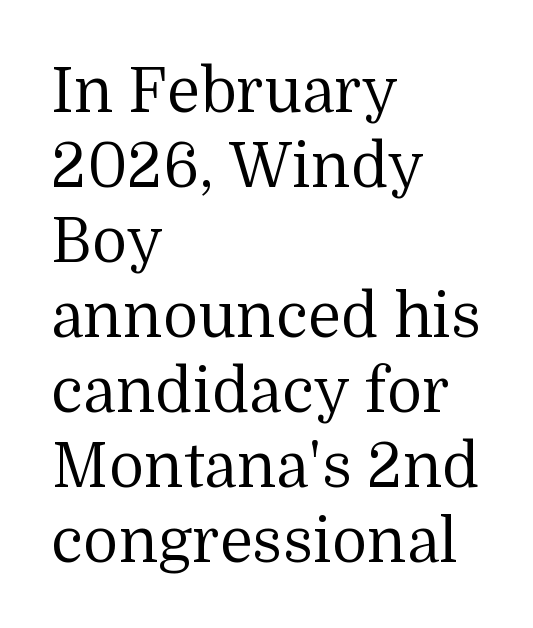
The glyphs are unaccompanied by any horizontal stroke below them. Inter-character spacing is left at the font's built-in metrics. These lines are rendered in a variable-pitch font. The face looks like a standard text weight, possibly lighter.
